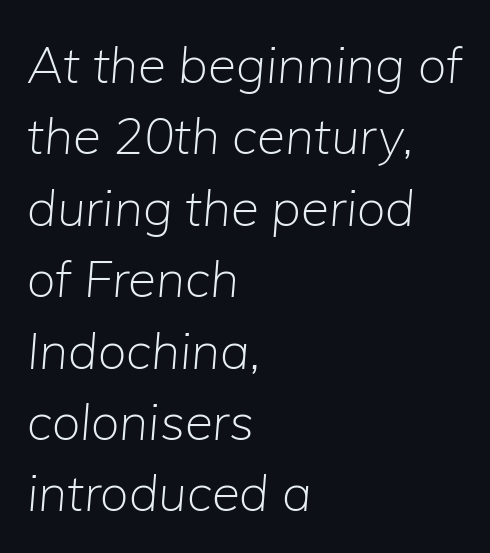
The image shows 51 px light type, italic (leaning right); set left-aligned, normal line spacing (1.4x), normal letter spacing, not underlined; low stroke contrast and a medium x-height.
